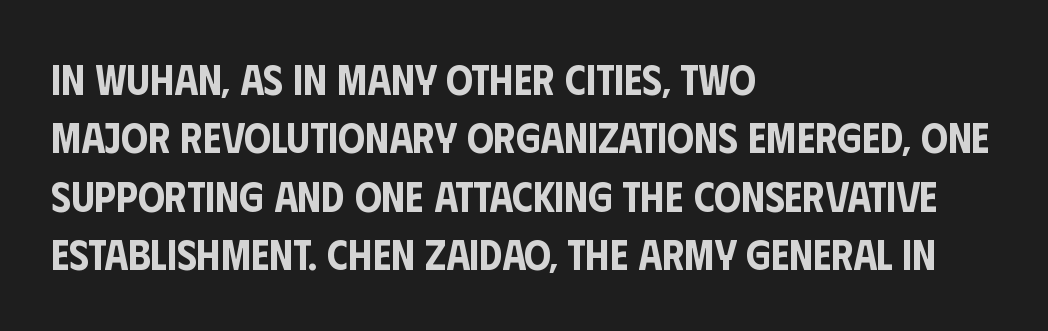
Descenders are the only things crossing below the line. These lines sit exactly where default settings would place them. These lines stack with their left ends in a neat column. This rendering leaves character spacing at its baseline value. It's the straight-up-and-down kind of type.
